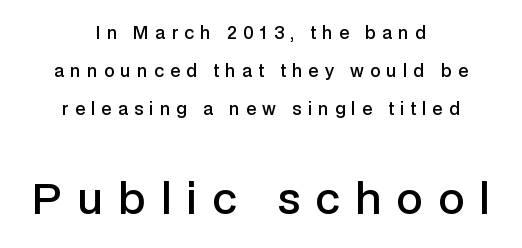
Q: Is the text bold? A: Semi-bold.
Q: Is the text italic (slanted)? A: No, it is upright.
Q: Is the typeface a serif or a sans-serif typeface? A: Sans-serif.
Q: Is the text underlined? A: No.
Q: How is the paragraph aligned? A: Centered.
Q: Is the spacing between letters normal or unusually wide? A: Unusually wide.
Q: Is the spacing between lines tight, normal or loose? A: Loose.
Q: Which block of text is set in a larger size, the first (top) or the second (bottom)? A: The second (bottom) one.
Q: Width (condensed, normal, or wide)? A: Normal.
Q: Stroke contrast? A: Low.
Q: x-height? A: Medium.
Q: Monospaced? A: No.
